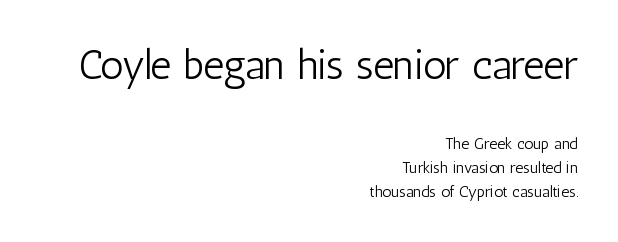
Q: Is the text bold? A: No.
Q: Is the text italic (slanted)? A: No, it is upright.
Q: Is the typeface a serif or a sans-serif typeface? A: Sans-serif.
Q: Is the text underlined? A: No.
Q: How is the paragraph aligned? A: Right-aligned.
Q: Is the spacing between letters normal or unusually wide? A: Normal.
Q: Is the spacing between lines tight, normal or loose? A: Normal.
Q: Which block of text is set in a larger size, the first (top) or the second (bottom)? A: The first (top) one.
Q: Width (condensed, normal, or wide)? A: Condensed.
Q: Stroke contrast? A: Low.
Q: x-height? A: Medium.
Q: Monospaced? A: No.
